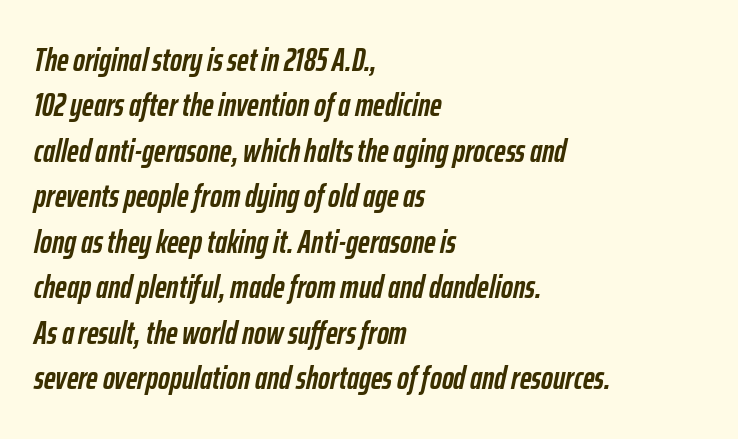
Q: Is the text bold? A: Yes.
Q: Is the text italic (slanted)? A: Yes, it leans right by about 12 degrees.
Q: Is the text underlined? A: No.
Q: How is the paragraph aligned? A: Left-aligned.
Q: Is the spacing between letters normal or unusually wide? A: Normal.
Q: Is the spacing between lines tight, normal or loose? A: Normal.
Q: Width (condensed, normal, or wide)? A: Condensed.
Q: Stroke contrast? A: Low.
Q: x-height? A: Medium.
Q: Monospaced? A: No.
